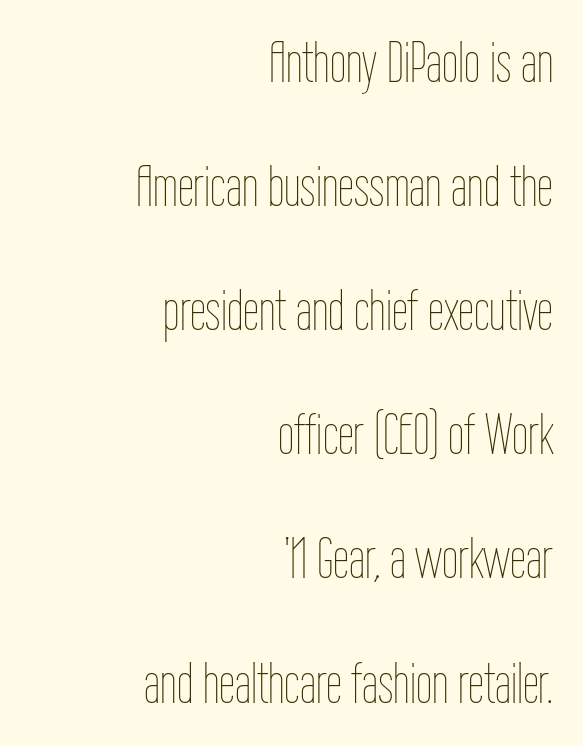
Q: Is the text bold? A: No.
Q: Is the text italic (slanted)? A: No, it is upright.
Q: Is the text underlined? A: No.
Q: How is the paragraph aligned? A: Right-aligned.
Q: Is the spacing between letters normal or unusually wide? A: Normal.
Q: Is the spacing between lines tight, normal or loose? A: Loose.
Q: Width (condensed, normal, or wide)? A: Condensed.
Q: Stroke contrast? A: Low.
Q: x-height? A: Medium.
Q: Monospaced? A: No.
